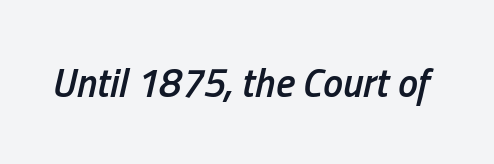
{"italic": "yes", "lean": "right", "slant_degrees": 13, "bold": "semi", "weight": "semibold", "width": "condensed", "stroke_contrast": "low", "x_height": "medium", "monospaced": "no", "underline": "no", "letter_spacing": "normal", "letter_spacing_em": 0.0, "glyph_px": 40}
